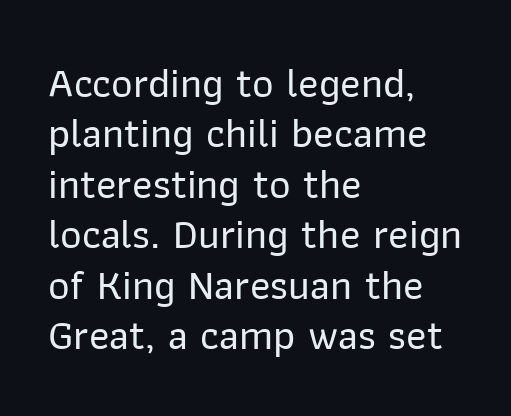
Is this a sans? Yes — the strokes have no serifs. Only glyphs here, with clear space below each row. The typesetter chose a ragged-right arrangement here. Note the varied advance widths — an 'i' is clearly narrower than an 'm'. The rendering keeps characters at their native spacing.
